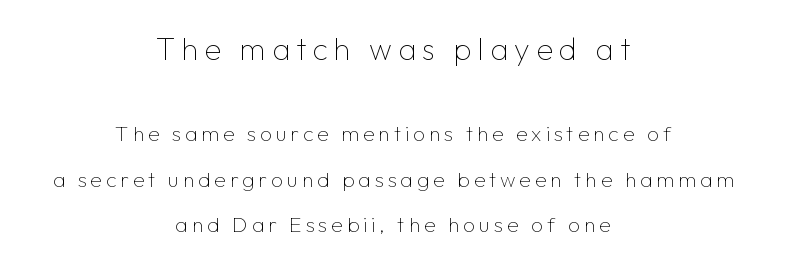
Line spacing here is loose. Classification — sans serif. Block one is the big one; block two sits smaller underneath. This sample uses an upright cut, with every glyph sitting square on the baseline.
